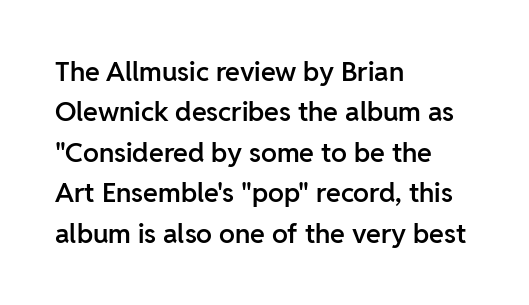
{"italic": "no", "bold": "semi", "underline": "no", "align": "left", "line_spacing": "normal", "line_spacing_ratio": 1.5, "letter_spacing": "normal", "letter_spacing_em": 0.0, "glyph_px": 27}
